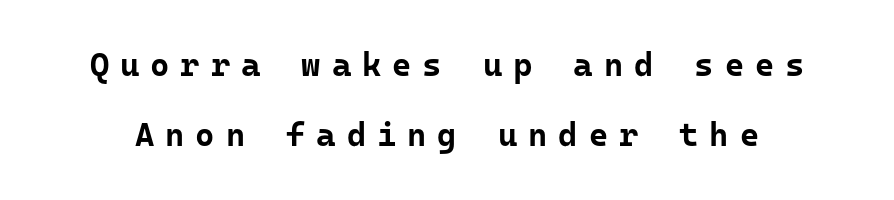
{"serif": "no", "italic": "no", "bold": "yes", "weight": "bold", "width": "normal", "stroke_contrast": "low", "x_height": "medium", "underline": "no", "line_spacing": "loose", "line_spacing_ratio": 2.13, "letter_spacing": "wide", "letter_spacing_em": 0.33, "glyph_px": 33}
